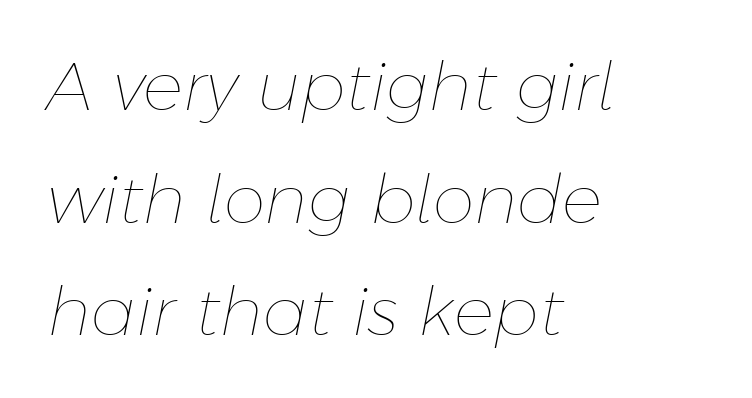
The image shows 67 px thin type, italic (leaning right); set left-aligned, normal line spacing (1.68x), normal letter spacing, not underlined; low stroke contrast and a medium x-height.
